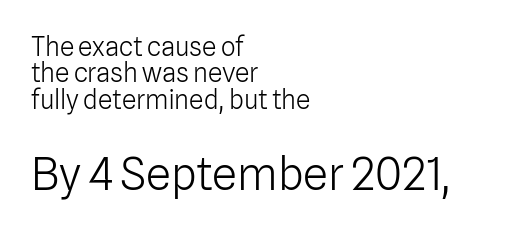
The image shows 45 px light sans-serif type, upright; set left-aligned, tight line spacing (1.01x), normal letter spacing, not underlined; the second (bottom) block is 1.73x larger; low stroke contrast and a medium x-height.
